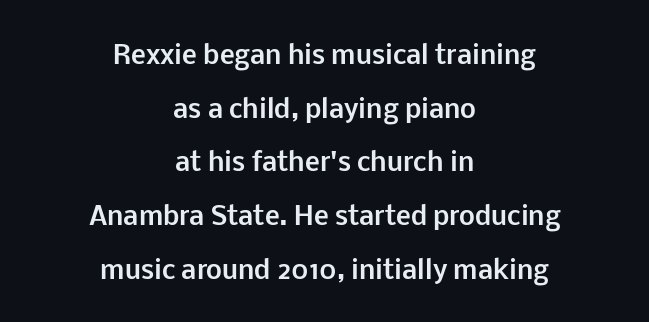
{"italic": "no", "bold": "yes", "underline": "no", "align": "center", "line_spacing": "loose", "line_spacing_ratio": 2.15, "letter_spacing": "normal", "letter_spacing_em": 0.0, "glyph_px": 25}
